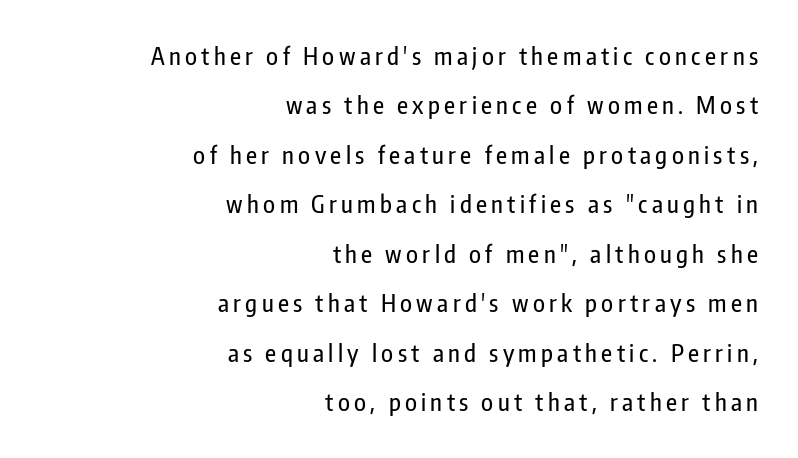
{"italic": "no", "underline": "no", "align": "right", "line_spacing": "loose", "line_spacing_ratio": 2.06, "glyph_px": 24}
